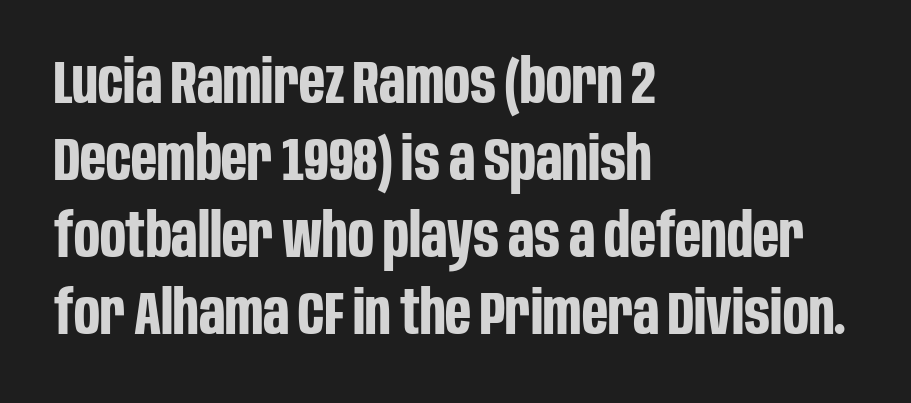
I'd call this a sans setting — the letters go barefoot. Proportional: the letters do not fall into vertical columns. This sample uses plain, unmodified letter spacing. A dark, heavy texture on the line: the type is bold. Line beginnings align vertically; line endings do not.
